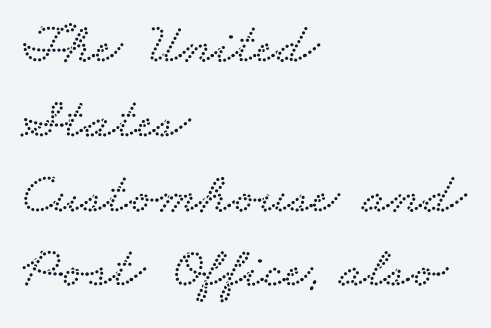
Anything drawn beneath the words? Only blank space. Here the designer chose a conventional face with non-uniform glyph widths. Nobody touched the tracking dial on this one. The text was rendered using a seriffed face with decorative stroke endings.
